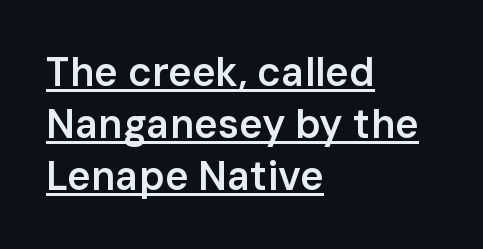
The typesetter has applied underlining to the passage shown. Is this a fixed-width face? No — the glyphs have proportional, varying widths. The strokes are fattened partway — semibold, not bold. Nope, not italic — everything's standing straight. Students, observe: this is what conventionally led text looks like. Look at the bottom of the vertical strokes: they stop flat, with no serifs.
